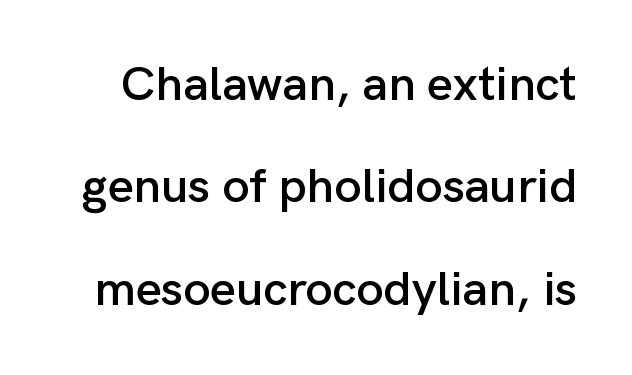
Vertical strokes here are truly vertical. Do the characters align in a grid? No, the font is proportional. Underlining? Definitely not there. Reading down the column, the eye jumps a long way to each next line. Grotesque or geometric, the face here clearly has no serifs. Tracking here is standard; glyphs follow each other at the usual distance.
